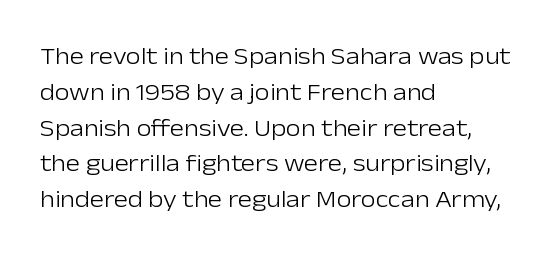
Q: Is the text bold? A: No.
Q: Is the text italic (slanted)? A: No, it is upright.
Q: Is the text underlined? A: No.
Q: How is the paragraph aligned? A: Left-aligned.
Q: Is the spacing between letters normal or unusually wide? A: Normal.
Q: Is the spacing between lines tight, normal or loose? A: Normal.
